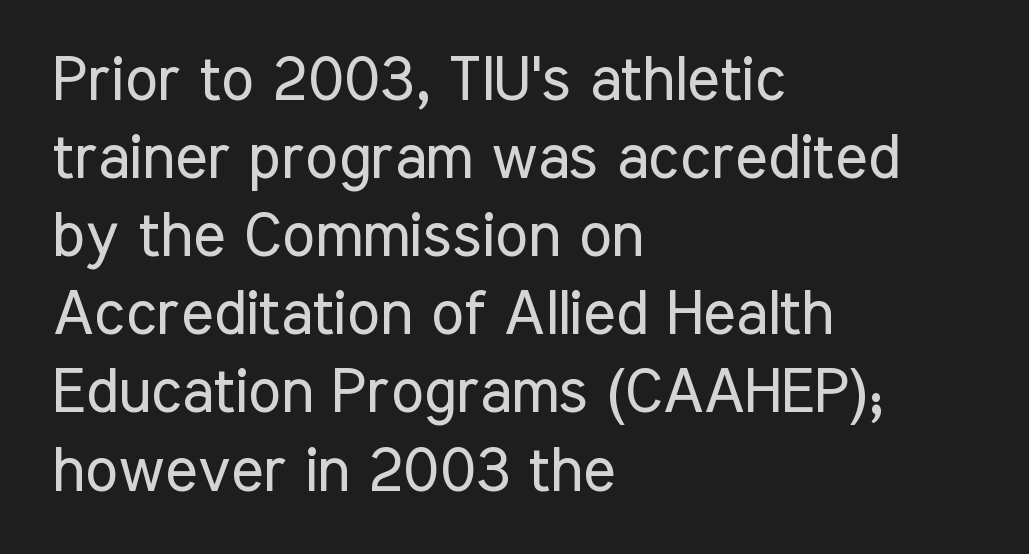
Q: Is the text bold? A: No.
Q: Is the text italic (slanted)? A: No, it is upright.
Q: Is the typeface a serif or a sans-serif typeface? A: Sans-serif.
Q: Is the text underlined? A: No.
Q: How is the paragraph aligned? A: Left-aligned.
Q: Is the spacing between letters normal or unusually wide? A: Normal.
Q: Is the spacing between lines tight, normal or loose? A: Normal.
Q: Width (condensed, normal, or wide)? A: Condensed.
Q: Stroke contrast? A: Low.
Q: x-height? A: Medium.
Q: Monospaced? A: No.
